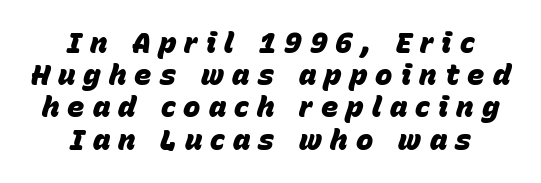
Q: Is the text bold? A: Yes.
Q: Is the text italic (slanted)? A: Yes, it leans right by about 15 degrees.
Q: Is the text underlined? A: No.
Q: How is the paragraph aligned? A: Centered.
Q: Is the spacing between letters normal or unusually wide? A: Unusually wide.
Q: Is the spacing between lines tight, normal or loose? A: Tight.
Q: Width (condensed, normal, or wide)? A: Normal.
Q: Stroke contrast? A: Low.
Q: x-height? A: Large.
Q: Monospaced? A: No.
